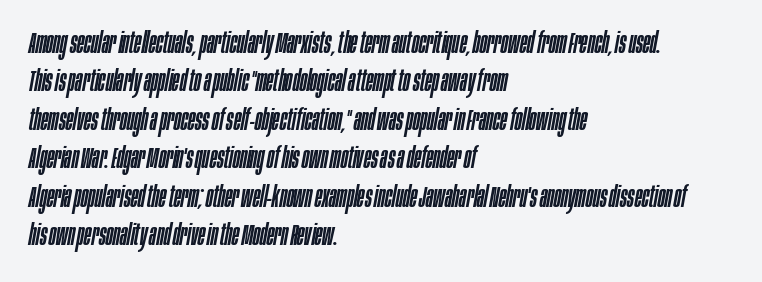
The image shows 30 px condensed type, italic (leaning right); set left-aligned, normal line spacing (1.28x), normal letter spacing, not underlined; low stroke contrast and a large x-height.
